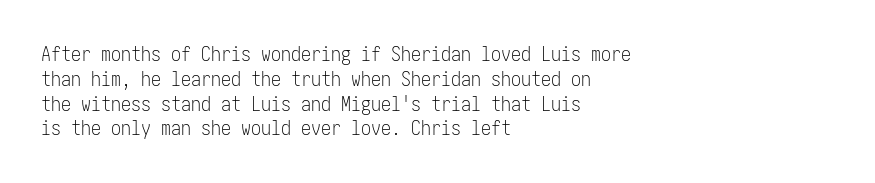
{"italic": "no", "bold": "no", "underline": "no", "align": "left", "line_spacing_ratio": 1.24, "letter_spacing": "normal", "letter_spacing_em": 0.0, "glyph_px": 20}
